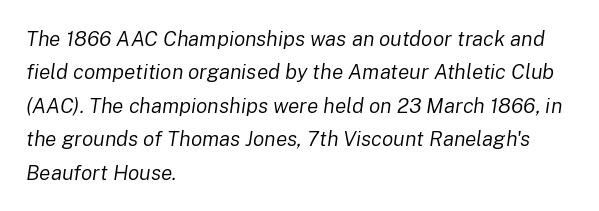
Would a proofreader flag this as italicized? Yes. If you drew a ruler down the left edge, every line would touch it. No chunkiness to these letters — they're not bold. Does extra space separate the letters? No, they use regular spacing. Clear beneath every line of the passage. Regarding leading, the lines here are spaced in the standard way.
